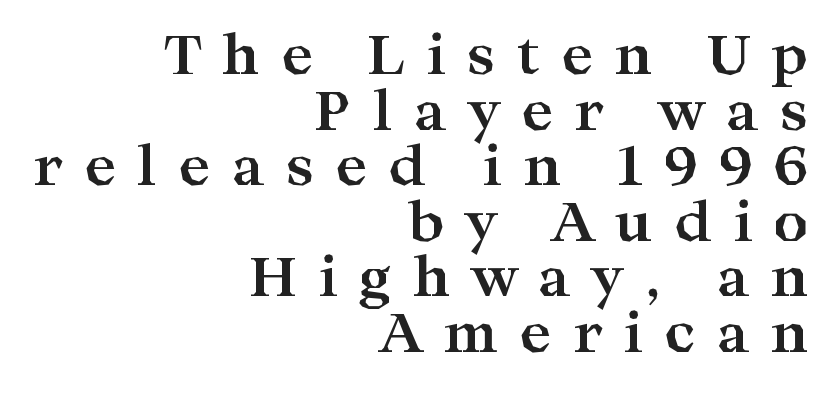
The image shows 54 px bold, wide serif type, upright; set right-aligned, tight line spacing (1.03x), unusually wide letter spacing (+0.39 em), not underlined; high stroke contrast and a medium x-height.
